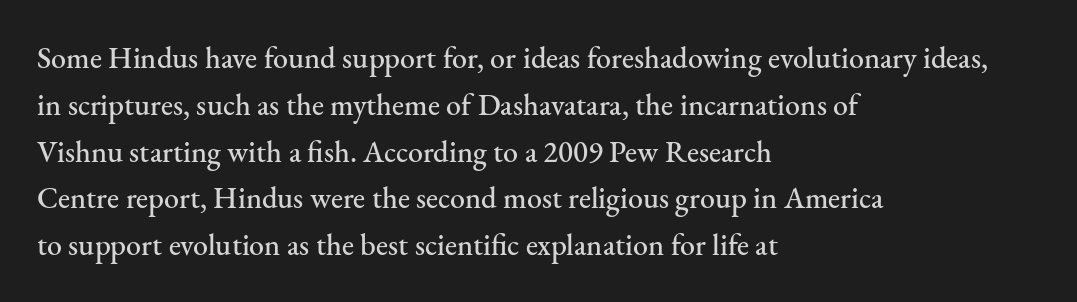
The image shows 30 px serif type, upright; set left-aligned, normal line spacing (1.56x), normal letter spacing, not underlined; medium stroke contrast and a small x-height.
